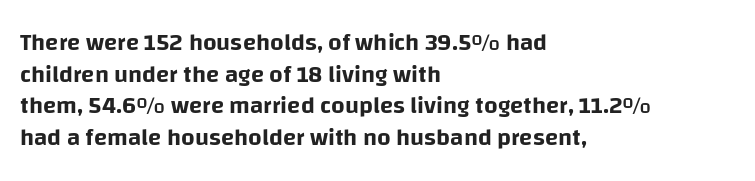
{"italic": "no", "underline": "no", "align": "left", "line_spacing": "normal", "line_spacing_ratio": 1.32, "letter_spacing": "normal", "letter_spacing_em": 0.0, "glyph_px": 24}
